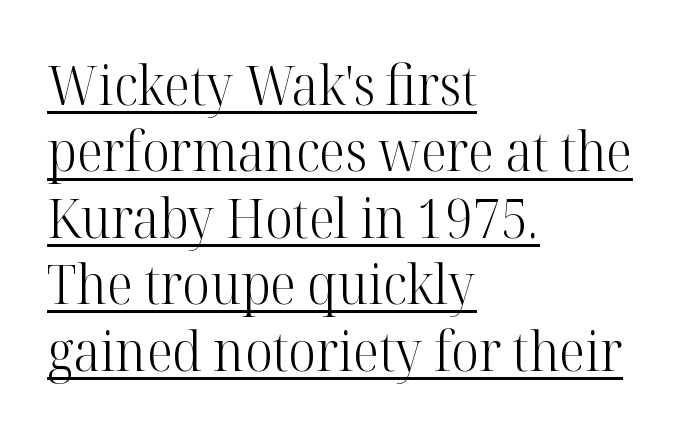
{"serif": "yes", "italic": "no", "bold": "no", "weight": "light", "width": "normal", "stroke_contrast": "high", "x_height": "medium", "monospaced": "no", "underline": "yes", "align": "left", "line_spacing_ratio": 1.23, "letter_spacing": "normal", "letter_spacing_em": 0.0, "glyph_px": 54}
